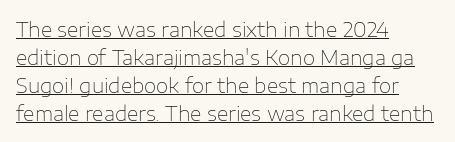
{"italic": "no", "bold": "no", "underline": "yes", "align": "left", "line_spacing": "normal", "line_spacing_ratio": 1.4, "letter_spacing": "normal", "letter_spacing_em": 0.0, "glyph_px": 20}
